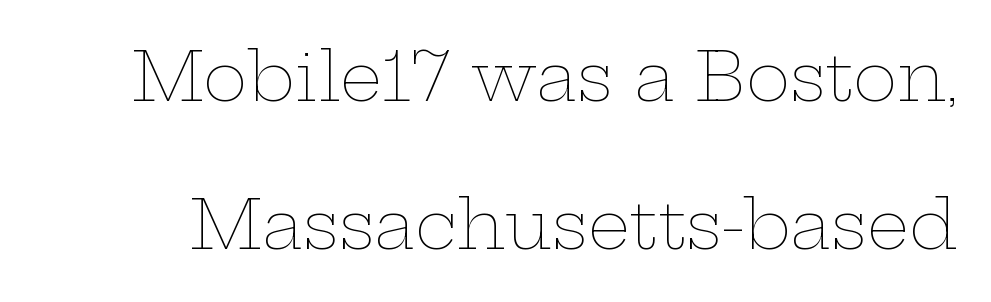
{"italic": "no", "bold": "no", "weight": "thin", "width": "wide", "stroke_contrast": "low", "x_height": "medium", "monospaced": "no", "underline": "no", "line_spacing": "loose", "line_spacing_ratio": 2.21, "letter_spacing": "normal", "letter_spacing_em": 0.0, "glyph_px": 67}
